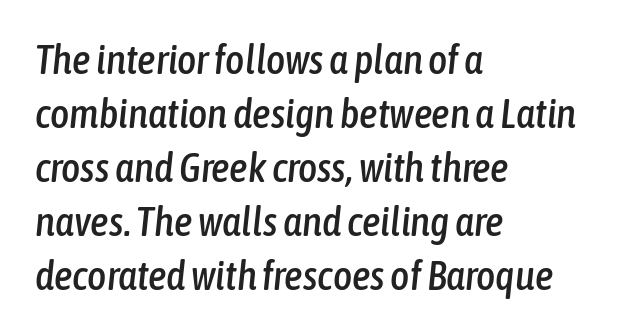
{"italic": "yes", "lean": "right", "slant_degrees": 6, "width": "condensed", "stroke_contrast": "low", "x_height": "medium", "monospaced": "no", "underline": "no", "align": "left", "line_spacing": "normal", "line_spacing_ratio": 1.32, "letter_spacing": "normal", "letter_spacing_em": 0.0, "glyph_px": 41}
